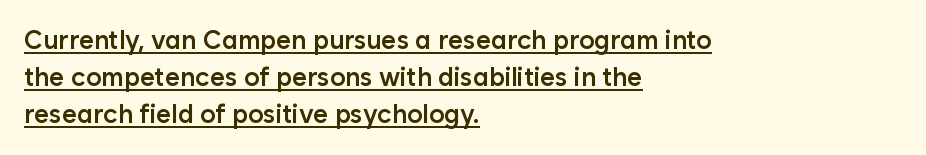
Q: Is the text bold? A: Semi-bold.
Q: Is the text italic (slanted)? A: No, it is upright.
Q: Is the text underlined? A: Yes.
Q: How is the paragraph aligned? A: Left-aligned.
Q: Is the spacing between letters normal or unusually wide? A: Normal.
Q: Is the spacing between lines tight, normal or loose? A: Normal.
